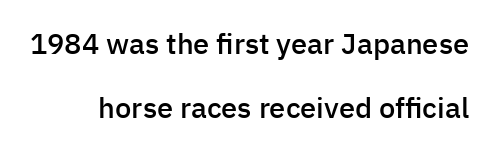
{"serif": "no", "italic": "no", "bold": "semi", "weight": "semibold", "width": "normal", "stroke_contrast": "low", "x_height": "medium", "monospaced": "no", "underline": "no", "line_spacing": "loose", "line_spacing_ratio": 2.21, "letter_spacing": "normal", "letter_spacing_em": 0.0, "glyph_px": 29}
